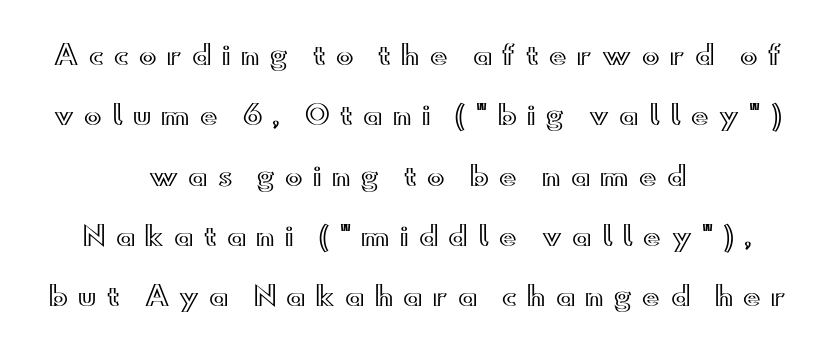
Bare-footed words on every line. Is there much room between lines? Yes — plenty of vertical air separates them. How are the letters spaced? Widely, with obvious added tracking. Line starts and ends both wander, symmetrically. Posture: straight, roman, zero tilt.
